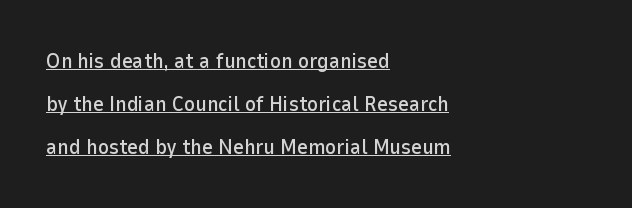
Q: Is the text italic (slanted)? A: No, it is upright.
Q: Is the text underlined? A: Yes.
Q: How is the paragraph aligned? A: Left-aligned.
Q: Is the spacing between letters normal or unusually wide? A: Normal.
Q: Is the spacing between lines tight, normal or loose? A: Loose.
